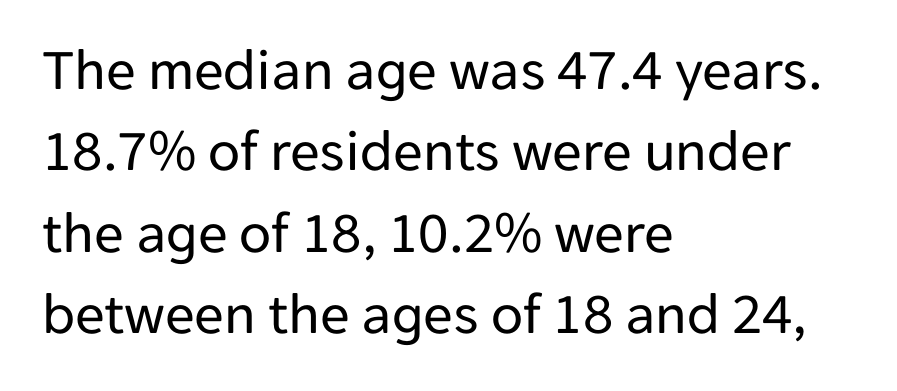
{"serif": "no", "italic": "no", "bold": "no", "weight": "regular", "width": "normal", "stroke_contrast": "low", "x_height": "medium", "monospaced": "no", "underline": "no", "align": "left", "line_spacing": "normal", "line_spacing_ratio": 1.38, "letter_spacing": "normal", "letter_spacing_em": 0.0, "glyph_px": 59}
